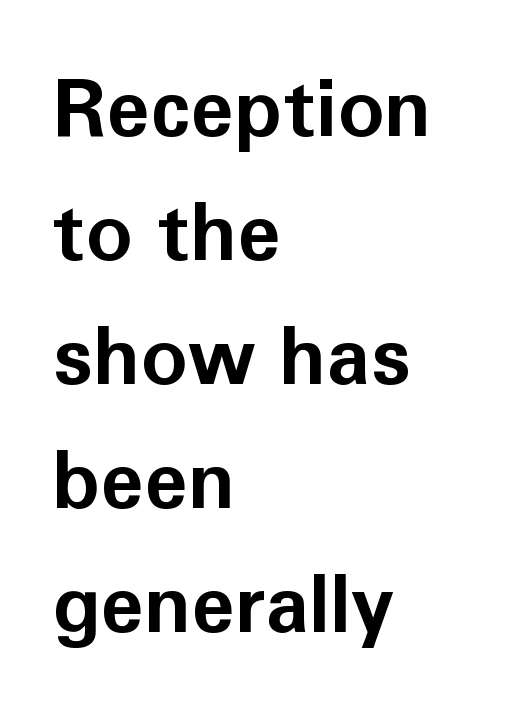
Q: Is the text bold? A: Yes.
Q: Is the text italic (slanted)? A: No, it is upright.
Q: Is the typeface a serif or a sans-serif typeface? A: Sans-serif.
Q: Is the text underlined? A: No.
Q: How is the paragraph aligned? A: Left-aligned.
Q: Is the spacing between letters normal or unusually wide? A: Normal.
Q: Is the spacing between lines tight, normal or loose? A: Normal.
Q: Width (condensed, normal, or wide)? A: Normal.
Q: Stroke contrast? A: Low.
Q: x-height? A: Medium.
Q: Monospaced? A: No.
